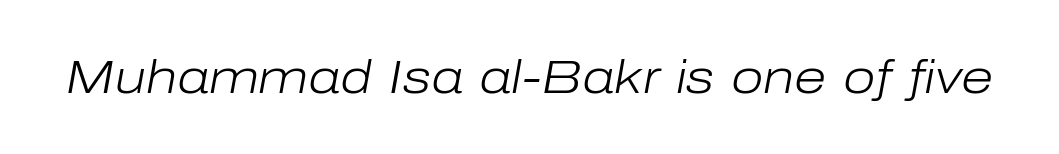
{"italic": "yes", "lean": "right", "slant_degrees": 10, "bold": "no", "weight": "light", "width": "normal", "stroke_contrast": "low", "x_height": "medium", "monospaced": "no", "underline": "no", "letter_spacing": "normal", "letter_spacing_em": 0.0, "glyph_px": 47}
